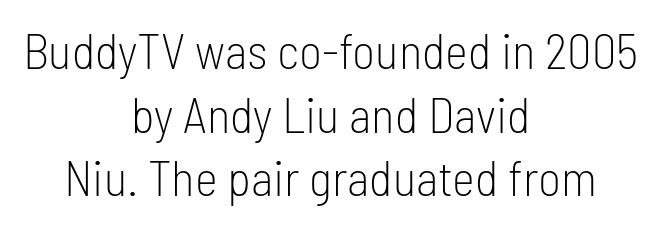
The passage shown is not underscored anywhere. Alignment: centered. The letters sit at their default tracking, neither squeezed nor spread. Each new line begins a customary step beneath the previous one. Is the stroke heavy? The answer is a plain regular-or-lighter.
